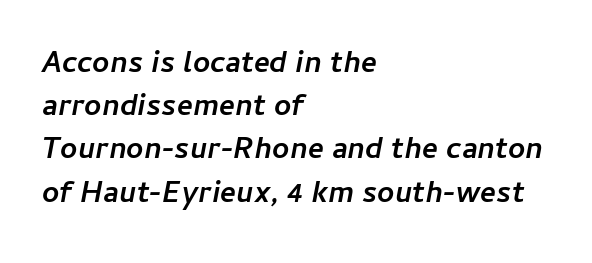
Q: Is the text bold? A: Yes.
Q: Is the text italic (slanted)? A: Yes, it leans right by about 11 degrees.
Q: Is the text underlined? A: No.
Q: How is the paragraph aligned? A: Left-aligned.
Q: Is the spacing between letters normal or unusually wide? A: Normal.
Q: Is the spacing between lines tight, normal or loose? A: Normal.
Q: Width (condensed, normal, or wide)? A: Normal.
Q: Stroke contrast? A: Low.
Q: x-height? A: Medium.
Q: Monospaced? A: No.
